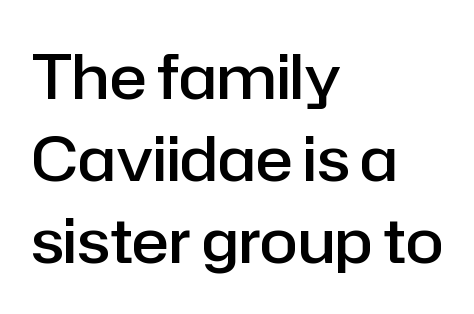
Serifs: no, the terminals of the letterforms are clean. In terms of posture, this sample is upright. Is the block centered? No — it sits flush against the left margin. In terms of leading, this rendering sits right in the middle.
